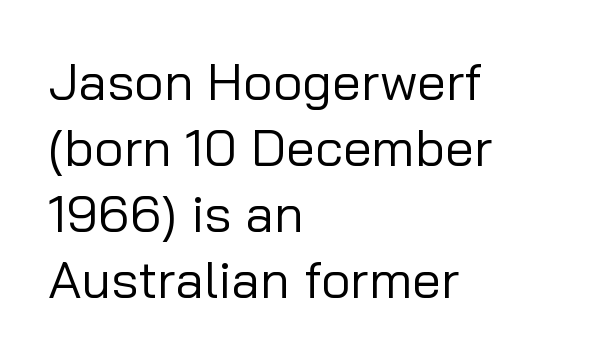
The image shows 52 px regular-weight sans-serif type, upright; set left-aligned, normal line spacing (1.27x), normal letter spacing, not underlined; low stroke contrast and a medium x-height.
